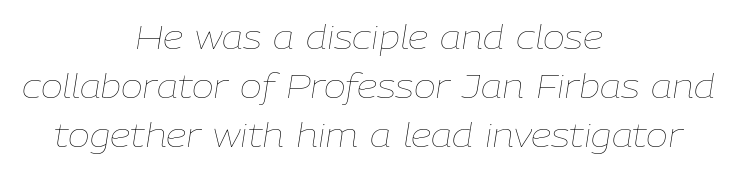
The image shows 33 px thin type, italic (leaning right); set centered, normal line spacing (1.49x), normal letter spacing, not underlined; low stroke contrast and a medium x-height.
